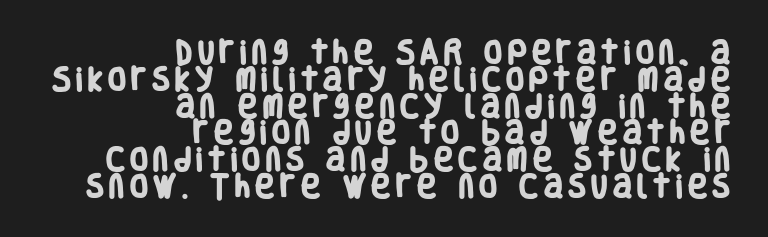
Letters rest on an invisible, unmarked baseline. Quick note: interline space is minimal. You'd pick this weight for a headline — it's a proper bold. Right-aligned paragraph, ragged on the left. Tracking here is generous; glyphs stand well apart from one another.
